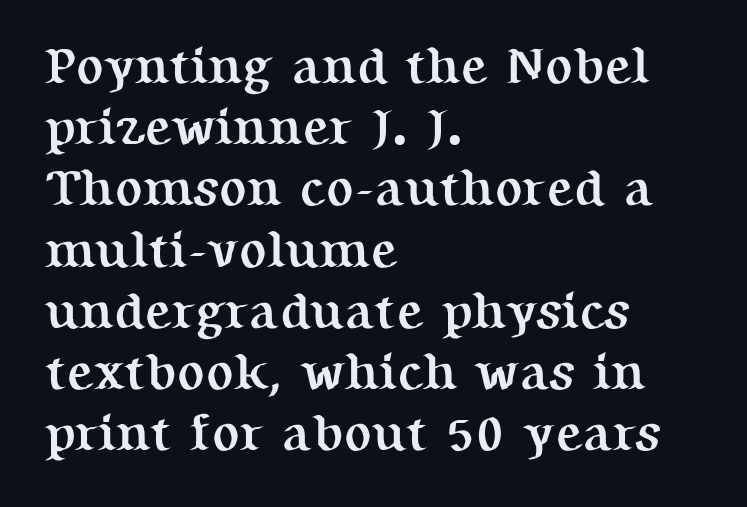
Q: Is the text bold? A: Yes.
Q: Is the text italic (slanted)? A: No, it is upright.
Q: Is the typeface a serif or a sans-serif typeface? A: Serif.
Q: Is the text underlined? A: No.
Q: How is the paragraph aligned? A: Left-aligned.
Q: Is the spacing between letters normal or unusually wide? A: Normal.
Q: Width (condensed, normal, or wide)? A: Normal.
Q: Stroke contrast? A: Medium.
Q: x-height? A: Medium.
Q: Monospaced? A: No.
